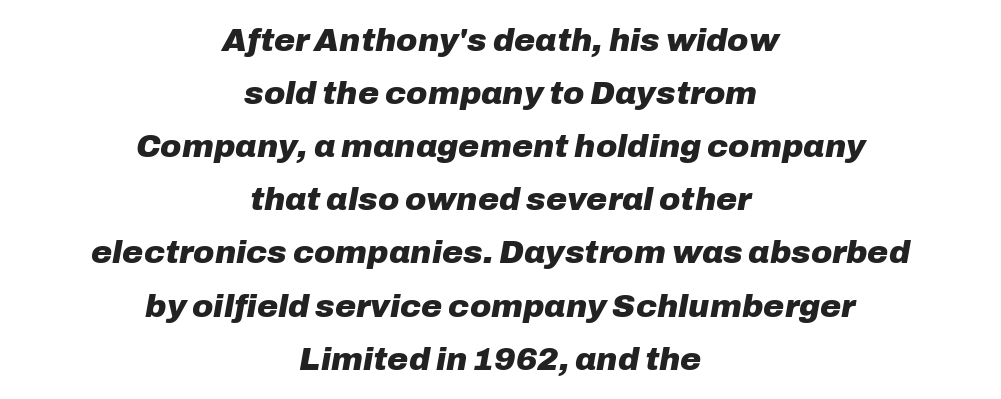
The image shows 32 px heavy type, italic (leaning right); set centered, normal line spacing (1.66x), normal letter spacing, not underlined; low stroke contrast and a medium x-height.
